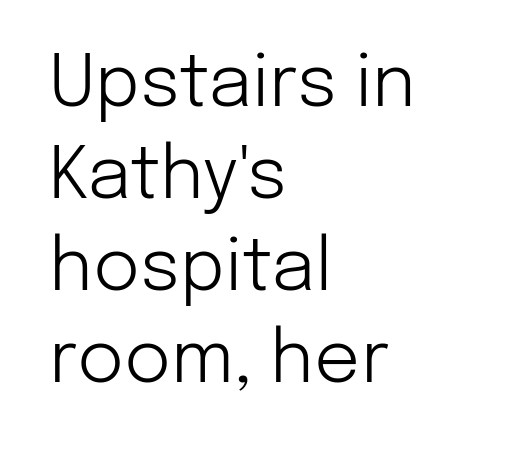
The image shows 72 px light sans-serif type, upright; set left-aligned, normal line spacing (1.28x), normal letter spacing, not underlined; low stroke contrast and a medium x-height.
